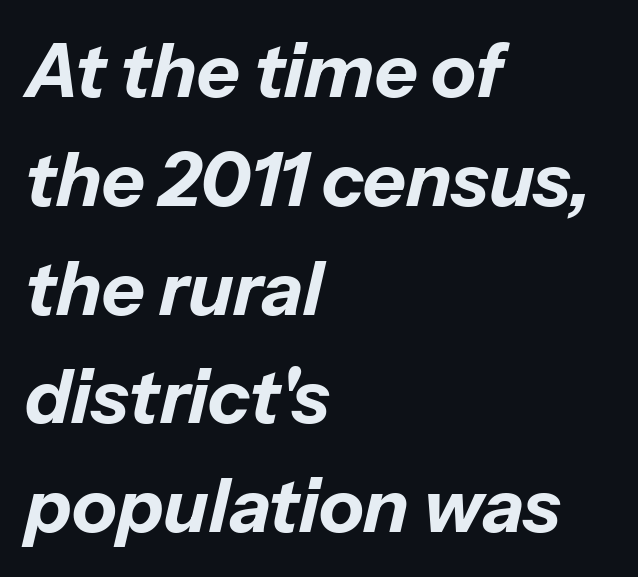
{"italic": "yes", "lean": "right", "slant_degrees": 13, "bold": "yes", "weight": "bold", "width": "normal", "stroke_contrast": "low", "x_height": "medium", "monospaced": "no", "underline": "no", "align": "left", "line_spacing": "normal", "line_spacing_ratio": 1.47, "letter_spacing": "normal", "letter_spacing_em": 0.0, "glyph_px": 74}
